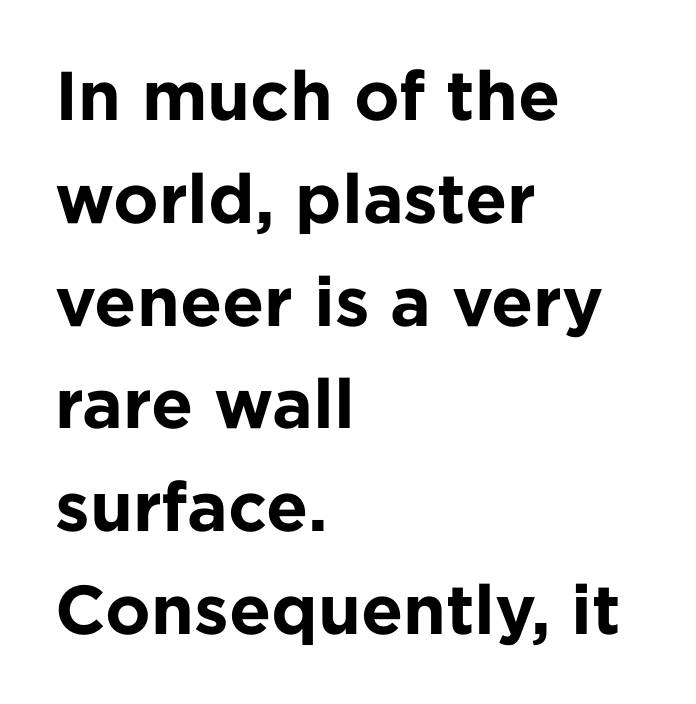
Q: Is the text bold? A: Yes.
Q: Is the text italic (slanted)? A: No, it is upright.
Q: Is the typeface a serif or a sans-serif typeface? A: Sans-serif.
Q: Is the text underlined? A: No.
Q: How is the paragraph aligned? A: Left-aligned.
Q: Is the spacing between letters normal or unusually wide? A: Normal.
Q: Is the spacing between lines tight, normal or loose? A: Normal.
Q: Width (condensed, normal, or wide)? A: Normal.
Q: Stroke contrast? A: Low.
Q: x-height? A: Medium.
Q: Monospaced? A: No.
